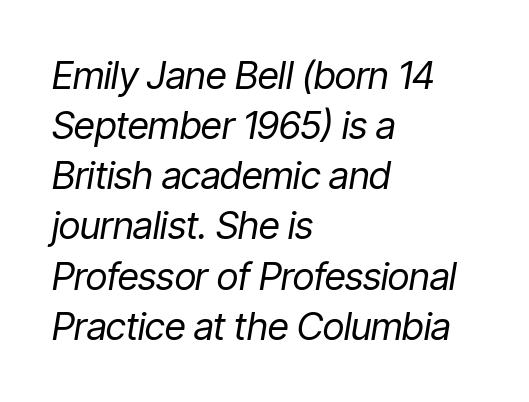
{"italic": "yes", "lean": "right", "slant_degrees": 9, "bold": "no", "weight": "regular", "width": "condensed", "stroke_contrast": "low", "x_height": "medium", "monospaced": "no", "underline": "no", "align": "left", "line_spacing": "normal", "line_spacing_ratio": 1.32, "letter_spacing": "normal", "letter_spacing_em": 0.0, "glyph_px": 38}
